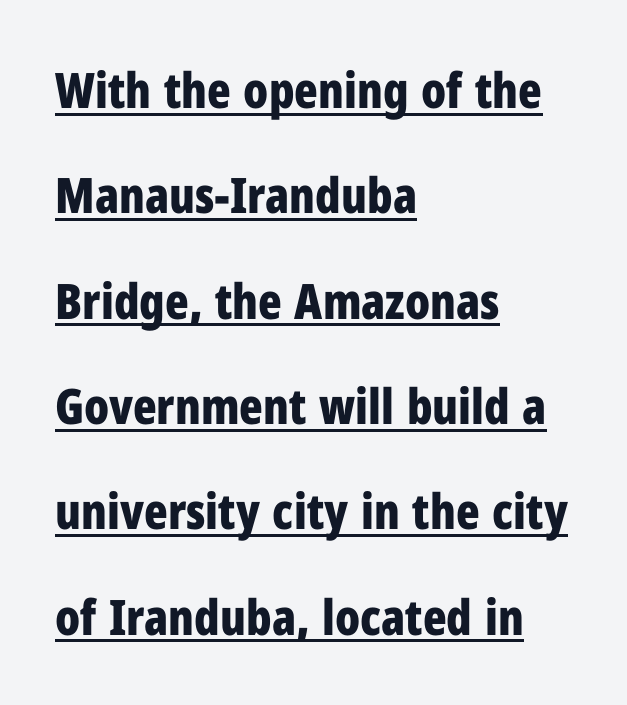
Q: Is the text bold? A: Yes.
Q: Is the text italic (slanted)? A: No, it is upright.
Q: Is the typeface a serif or a sans-serif typeface? A: Sans-serif.
Q: Is the text underlined? A: Yes.
Q: How is the paragraph aligned? A: Left-aligned.
Q: Is the spacing between letters normal or unusually wide? A: Normal.
Q: Is the spacing between lines tight, normal or loose? A: Loose.
Q: Width (condensed, normal, or wide)? A: Condensed.
Q: Stroke contrast? A: Low.
Q: x-height? A: Medium.
Q: Monospaced? A: No.
